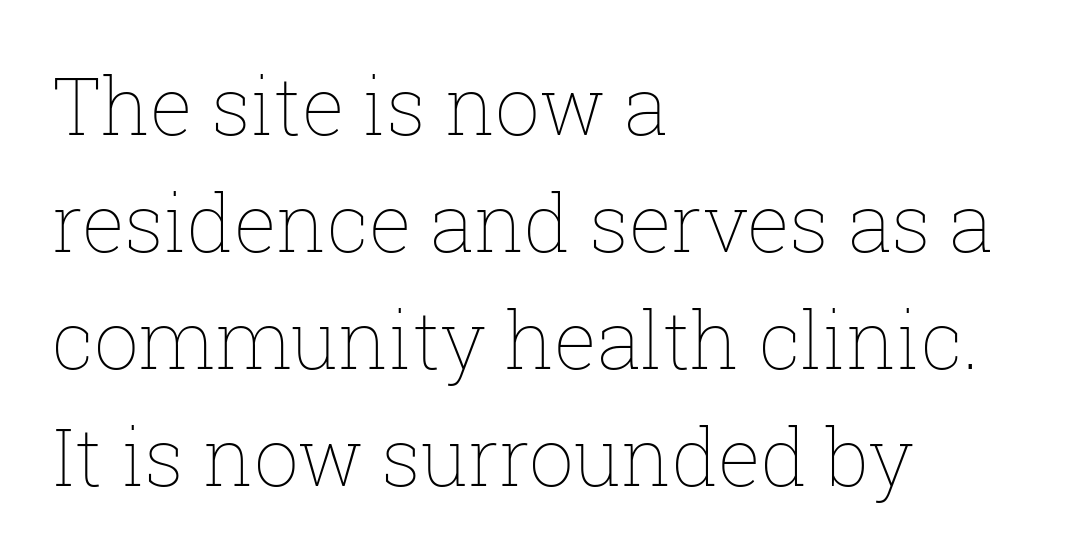
Q: Is the text bold? A: No.
Q: Is the text italic (slanted)? A: No, it is upright.
Q: Is the text underlined? A: No.
Q: How is the paragraph aligned? A: Left-aligned.
Q: Is the spacing between letters normal or unusually wide? A: Normal.
Q: Is the spacing between lines tight, normal or loose? A: Normal.
Q: Width (condensed, normal, or wide)? A: Normal.
Q: Stroke contrast? A: Low.
Q: x-height? A: Medium.
Q: Monospaced? A: No.
